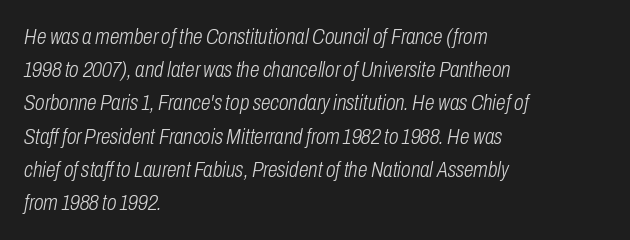
Q: Is the text bold? A: No.
Q: Is the text italic (slanted)? A: Yes, it leans right by about 10 degrees.
Q: Is the text underlined? A: No.
Q: How is the paragraph aligned? A: Left-aligned.
Q: Is the spacing between letters normal or unusually wide? A: Normal.
Q: Is the spacing between lines tight, normal or loose? A: Normal.
